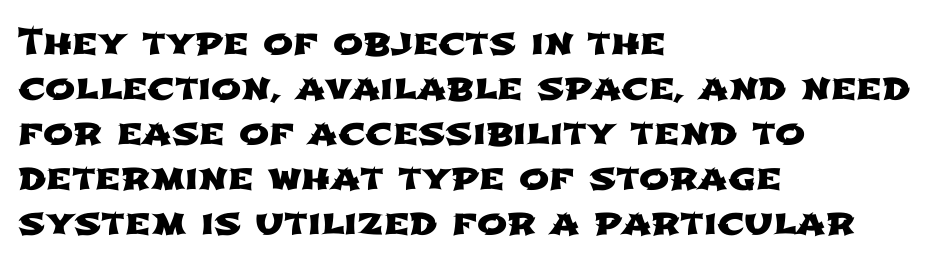
Q: Is the typeface a serif or a sans-serif typeface? A: Sans-serif.
Q: Is the text underlined? A: No.
Q: How is the paragraph aligned? A: Left-aligned.
Q: Is the spacing between letters normal or unusually wide? A: Normal.
Q: Is the spacing between lines tight, normal or loose? A: Normal.
Q: Width (condensed, normal, or wide)? A: Wide.
Q: Stroke contrast? A: Low.
Q: x-height? A: Medium.
Q: Monospaced? A: No.
